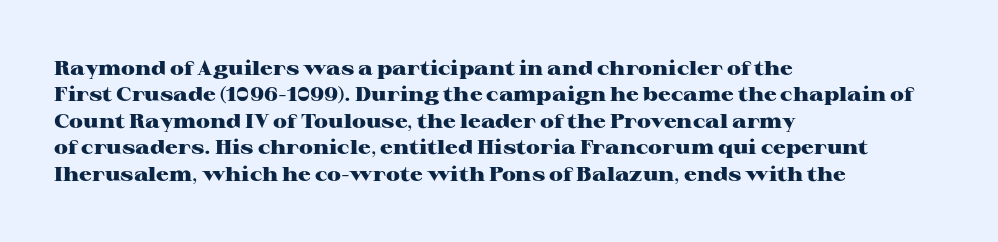
The image shows 20 px bold type, upright; set left-aligned, normal line spacing (1.32x), normal letter spacing, not underlined.
